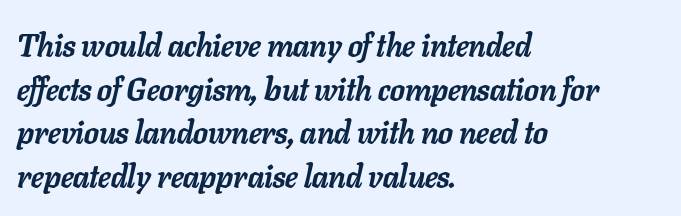
{"italic": "yes", "lean": "right", "slant_degrees": 11, "bold": "yes", "weight": "semibold", "width": "normal", "stroke_contrast": "low", "x_height": "medium", "monospaced": "no", "underline": "no", "align": "left", "line_spacing": "normal", "line_spacing_ratio": 1.41, "letter_spacing": "normal", "letter_spacing_em": 0.0, "glyph_px": 31}
